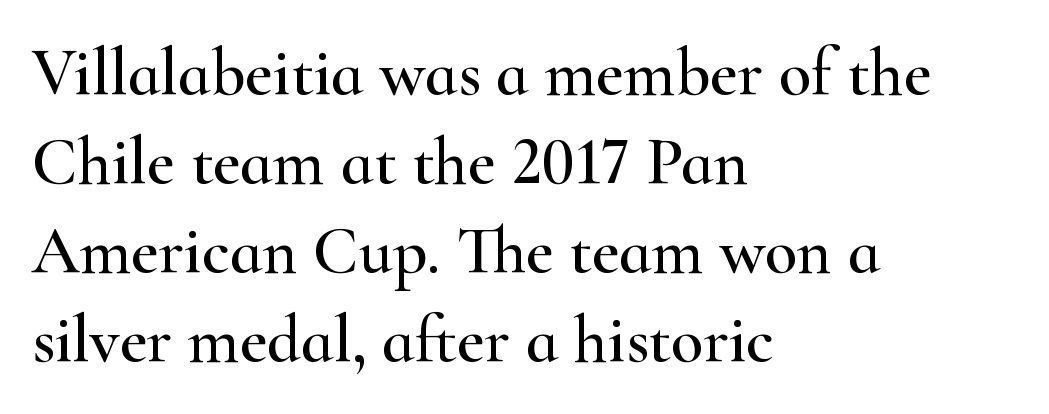
Q: Is the text italic (slanted)? A: No, it is upright.
Q: Is the typeface a serif or a sans-serif typeface? A: Serif.
Q: Is the text underlined? A: No.
Q: How is the paragraph aligned? A: Left-aligned.
Q: Is the spacing between letters normal or unusually wide? A: Normal.
Q: Is the spacing between lines tight, normal or loose? A: Normal.
Q: Width (condensed, normal, or wide)? A: Wide.
Q: Stroke contrast? A: High.
Q: x-height? A: Small.
Q: Monospaced? A: No.
